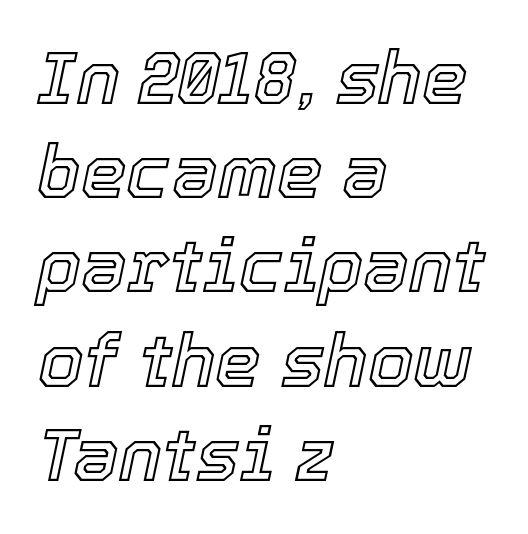
Descenders hang freely into open space. This sample uses an oblique cut, with every glyph tilted off the vertical. The rendering uses natural spacing where letterforms have individual widths. Leading: standard.
